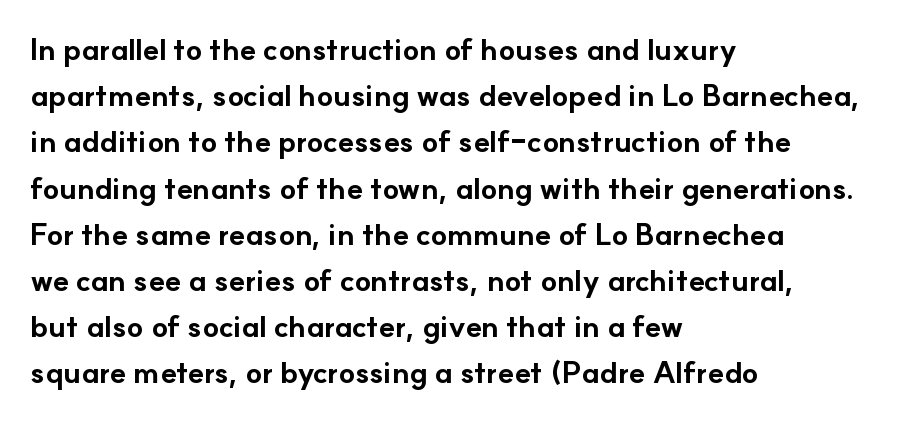
The image shows 30 px bold sans-serif type, upright; set left-aligned, normal line spacing (1.54x), normal letter spacing, not underlined; low stroke contrast and a small x-height.
